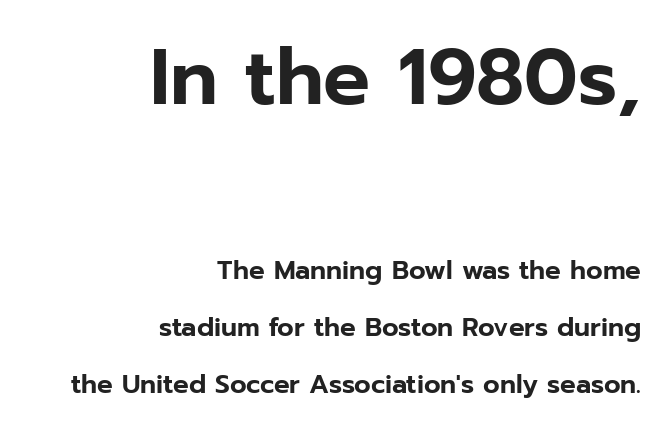
The image shows 78 px sans-serif type, upright; set right-aligned, loose line spacing (2.18x), normal letter spacing, not underlined; the first (top) block is 3.0x larger; low stroke contrast and a medium x-height.
